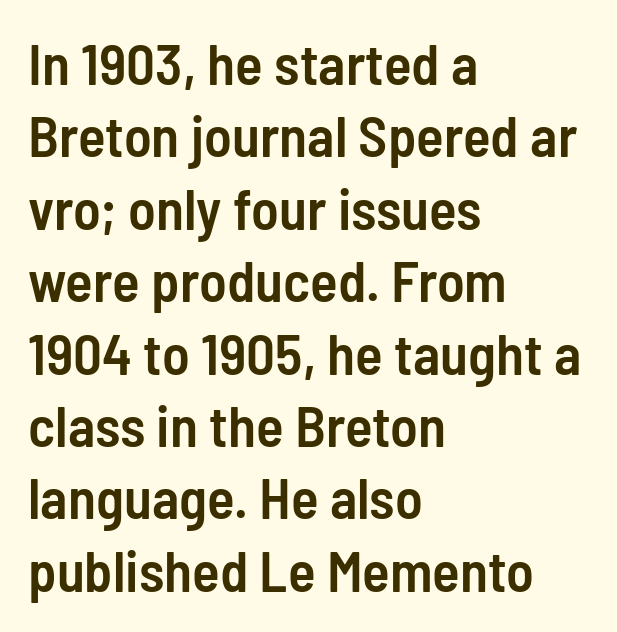
The image shows 57 px semibold, condensed sans-serif type, upright; set left-aligned, normal line spacing (1.27x), normal letter spacing, not underlined; low stroke contrast and a medium x-height.
